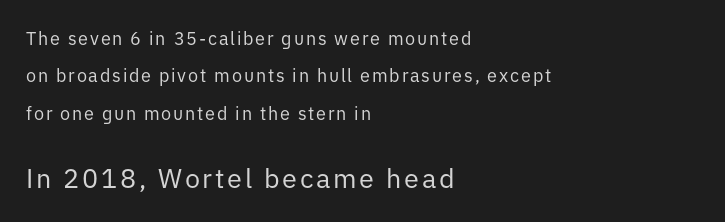
Look at the glyph heights: the lower group is clearly the bigger setting. Tall strokes in this sample are plumb rather than angled. Bare-footed words on every line. Students, observe: this is what heavily led, spacious text looks like.
